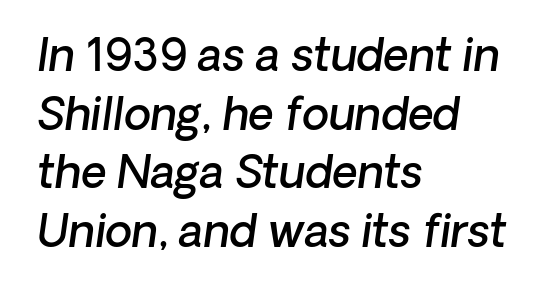
Q: Is the text bold? A: Semi-bold.
Q: Is the text italic (slanted)? A: Yes, it leans right by about 8 degrees.
Q: Is the text underlined? A: No.
Q: How is the paragraph aligned? A: Left-aligned.
Q: Is the spacing between letters normal or unusually wide? A: Normal.
Q: Is the spacing between lines tight, normal or loose? A: Normal.
Q: Width (condensed, normal, or wide)? A: Normal.
Q: Stroke contrast? A: Low.
Q: x-height? A: Medium.
Q: Monospaced? A: No.
